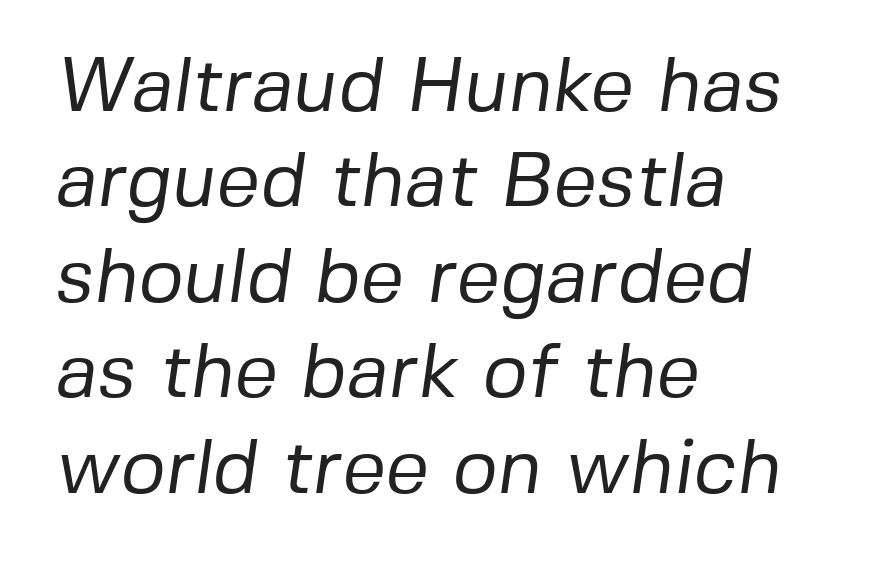
Q: Is the text bold? A: No.
Q: Is the typeface a serif or a sans-serif typeface? A: Sans-serif.
Q: Is the text underlined? A: No.
Q: How is the paragraph aligned? A: Left-aligned.
Q: Is the spacing between letters normal or unusually wide? A: Normal.
Q: Width (condensed, normal, or wide)? A: Normal.
Q: Stroke contrast? A: Low.
Q: x-height? A: Medium.
Q: Monospaced? A: No.
